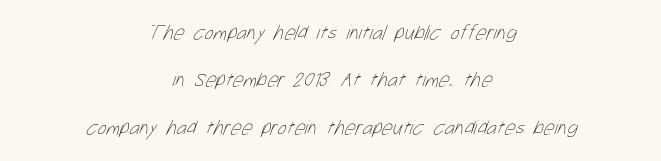
The cut favours lightness, reaching ordinary text weight at its darkest. In CSS terms this would be text-align: center. Has an underline been added? It has not. Students, observe: this is what heavily led, spacious text looks like. Honestly, the letter spacing is just normal — you wouldn't notice it.
